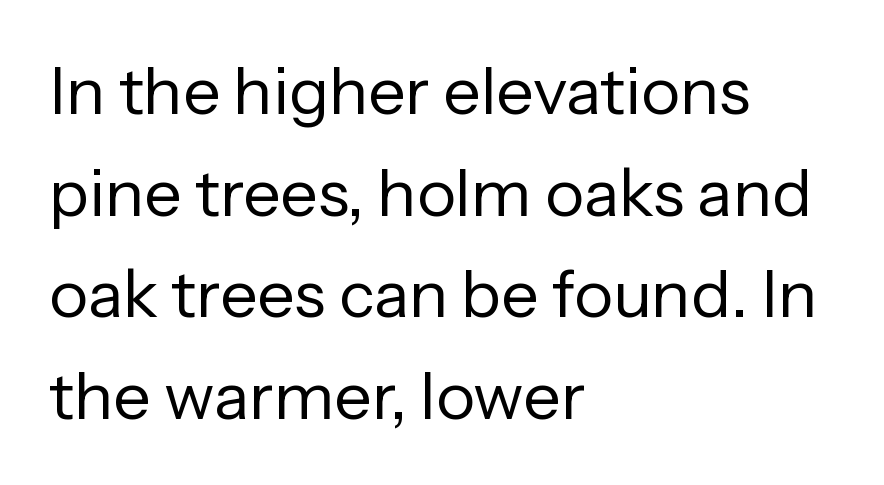
{"serif": "no", "italic": "no", "bold": "no", "weight": "regular", "width": "normal", "stroke_contrast": "low", "x_height": "medium", "monospaced": "no", "underline": "no", "align": "left", "line_spacing": "normal", "line_spacing_ratio": 1.54, "letter_spacing": "normal", "letter_spacing_em": 0.0, "glyph_px": 66}
